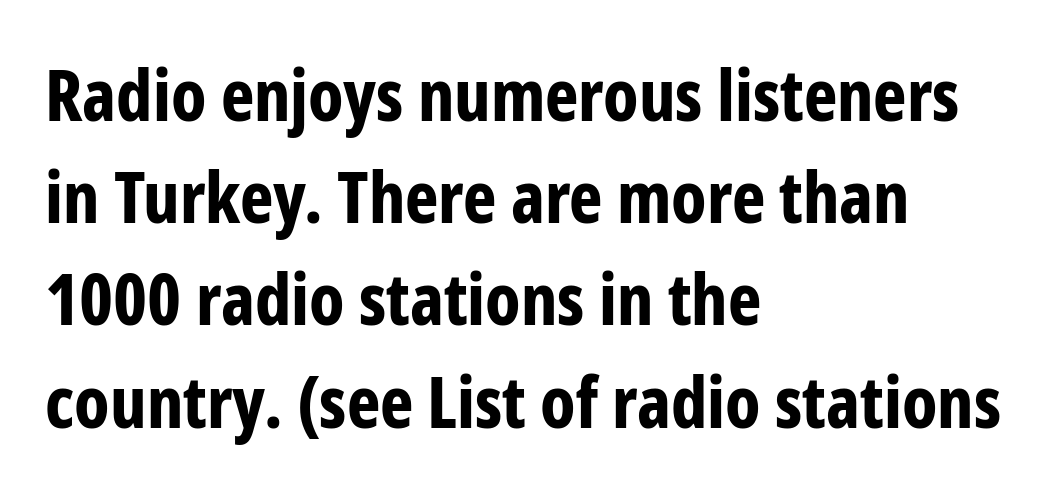
{"serif": "no", "italic": "no", "bold": "yes", "weight": "bold", "width": "condensed", "stroke_contrast": "low", "x_height": "medium", "monospaced": "no", "underline": "no", "align": "left", "line_spacing": "normal", "line_spacing_ratio": 1.44, "letter_spacing": "normal", "letter_spacing_em": 0.0, "glyph_px": 71}
